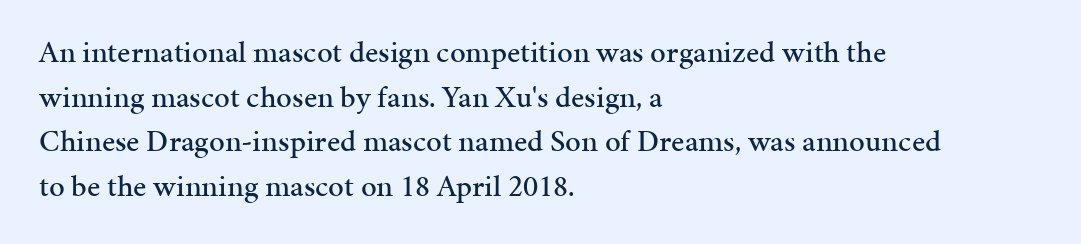
Q: Is the text italic (slanted)? A: No, it is upright.
Q: Is the typeface a serif or a sans-serif typeface? A: Serif.
Q: Is the text underlined? A: No.
Q: How is the paragraph aligned? A: Left-aligned.
Q: Is the spacing between letters normal or unusually wide? A: Normal.
Q: Is the spacing between lines tight, normal or loose? A: Normal.
Q: Width (condensed, normal, or wide)? A: Normal.
Q: Stroke contrast? A: Medium.
Q: x-height? A: Medium.
Q: Monospaced? A: No.
